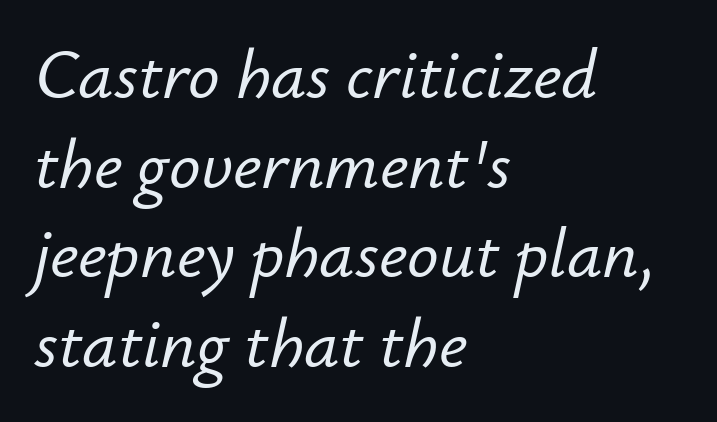
Vertically, the passage feels balanced, rows spaced as you'd expect. Is this a fixed-width face? No — the glyphs have proportional, varying widths. The lines are quadded left. Slant detected: the letters are inclined. This rendering leaves character spacing at its baseline value.
